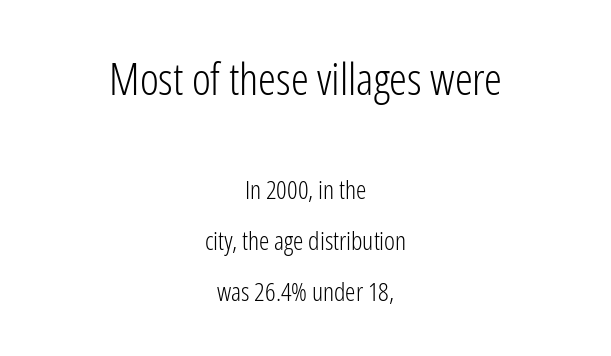
Descender tails drop into unmarked territory. Characters follow at the spacing the type designer built in. Nope, no serifs anywhere on these letters. The passage shown is typed in a proportional face where columns would drift. The space between consecutive lines is lavish. Type size steps down from the first block to the second.
